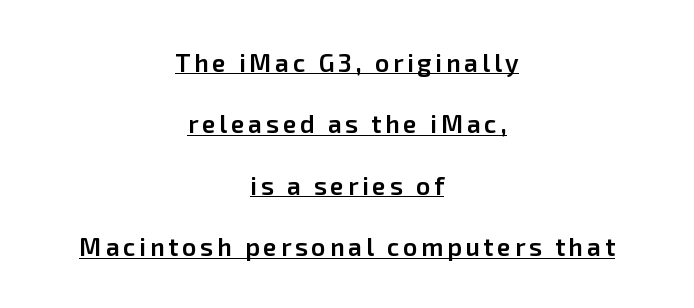
The lettering stays uniformly vertical, giving the passage a roman look. Vertical spacing — loose. In designer terms, the underline attribute is active on this setting. Every letter is mildly thick-stroked: semibold rather than bold.
